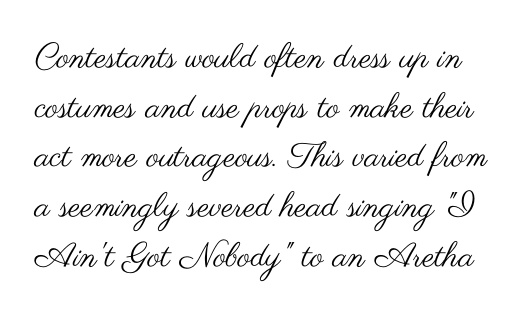
{"serif": "no", "bold": "no", "weight": "regular", "width": "wide", "stroke_contrast": "medium", "x_height": "small", "monospaced": "no", "underline": "no", "line_spacing": "normal", "line_spacing_ratio": 1.46, "letter_spacing": "normal", "letter_spacing_em": 0.0, "glyph_px": 34}
